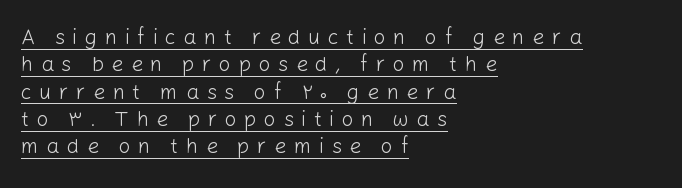
Q: Is the text bold? A: No.
Q: Is the text italic (slanted)? A: No, it is upright.
Q: Is the text underlined? A: Yes.
Q: How is the paragraph aligned? A: Left-aligned.
Q: Is the spacing between letters normal or unusually wide? A: Unusually wide.
Q: Is the spacing between lines tight, normal or loose? A: Normal.
